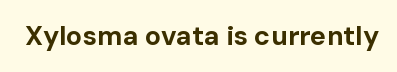
{"italic": "no", "bold": "yes", "underline": "no", "letter_spacing": "normal", "letter_spacing_em": 0.0, "glyph_px": 27}
